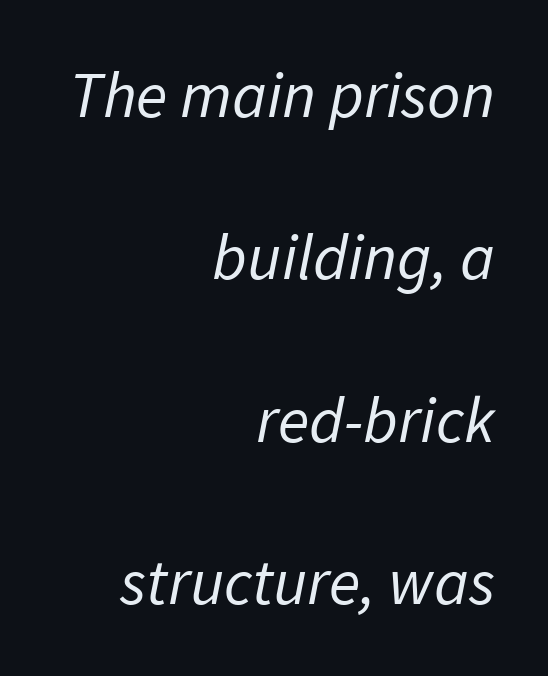
{"serif": "no", "bold": "no", "weight": "regular", "width": "normal", "stroke_contrast": "low", "x_height": "medium", "monospaced": "no", "underline": "no", "align": "right", "line_spacing": "loose", "line_spacing_ratio": 2.5, "letter_spacing": "normal", "letter_spacing_em": 0.0, "glyph_px": 65}
